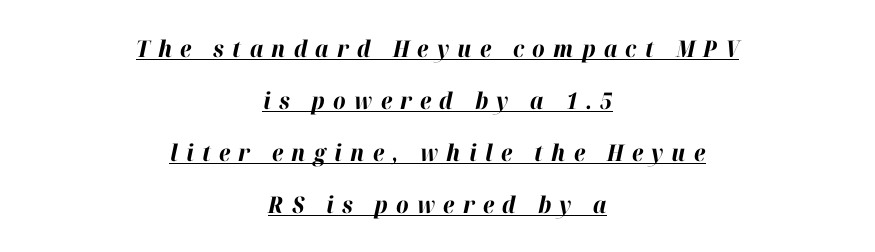
{"italic": "yes", "lean": "right", "slant_degrees": 12, "bold": "yes", "underline": "yes", "align": "center", "line_spacing": "loose", "line_spacing_ratio": 2.26, "letter_spacing": "wide", "letter_spacing_em": 0.36, "glyph_px": 23}
